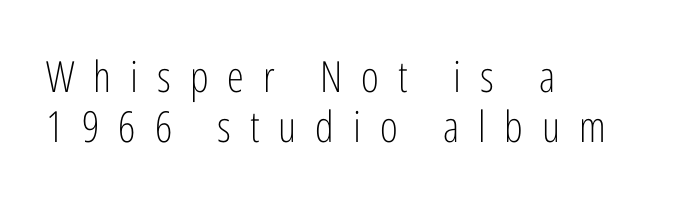
Caption: face not bold, strokes unweighted. Line starts are locked; line ends wander. Just letters on the line, the space beneath them empty. The tracking reads as deliberately expanded to a designer's eye. What kind of face is this? One without serifs — a sans.
